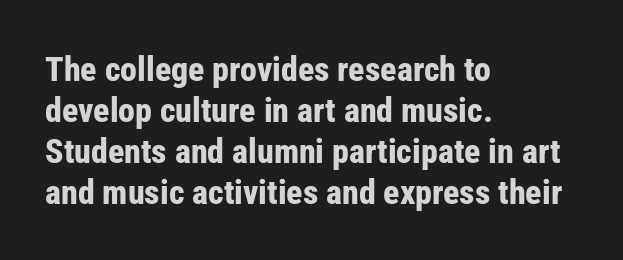
{"serif": "no", "italic": "no", "bold": "yes", "weight": "bold", "width": "condensed", "stroke_contrast": "low", "x_height": "medium", "monospaced": "no", "underline": "no", "align": "left", "line_spacing_ratio": 1.21, "letter_spacing": "normal", "letter_spacing_em": 0.0, "glyph_px": 34}
